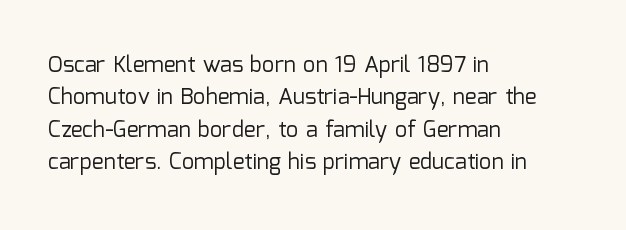
{"italic": "no", "bold": "no", "underline": "no", "align": "left", "line_spacing": "normal", "line_spacing_ratio": 1.47, "letter_spacing": "normal", "letter_spacing_em": 0.0, "glyph_px": 22}
